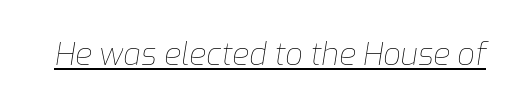
Q: Is the text bold? A: No.
Q: Is the text italic (slanted)? A: Yes, it leans right by about 9 degrees.
Q: Is the text underlined? A: Yes.
Q: Is the spacing between letters normal or unusually wide? A: Normal.
Q: Width (condensed, normal, or wide)? A: Normal.
Q: Stroke contrast? A: Low.
Q: x-height? A: Medium.
Q: Monospaced? A: No.
